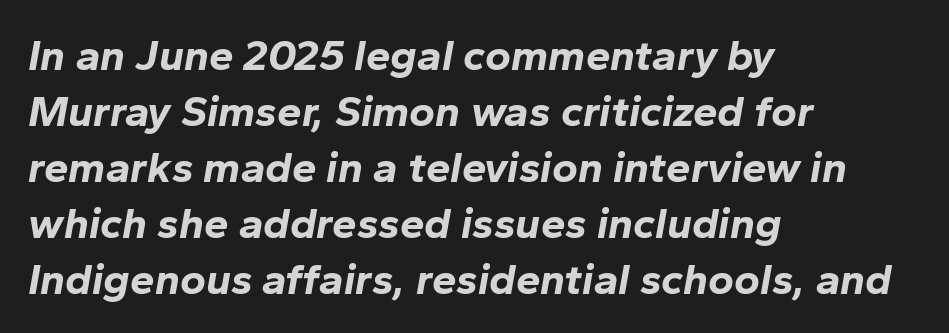
Strong, thick strokes mark this as bold type. Normally led — the rows are evenly, conventionally spaced. The strip under each line holds only bare page. Varying glyph widths throughout — classic text-font behaviour. Tracking value appears to be zero — textbook default spacing. Would a proofreader flag this as italicized? Yes.
